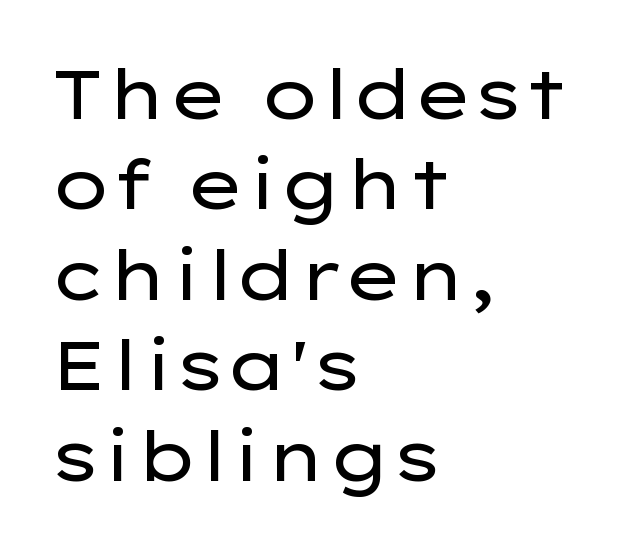
The image shows 69 px regular-weight, wide sans-serif type, upright; set left-aligned, normal line spacing (1.31x), normal letter spacing, not underlined; low stroke contrast and a medium x-height.
